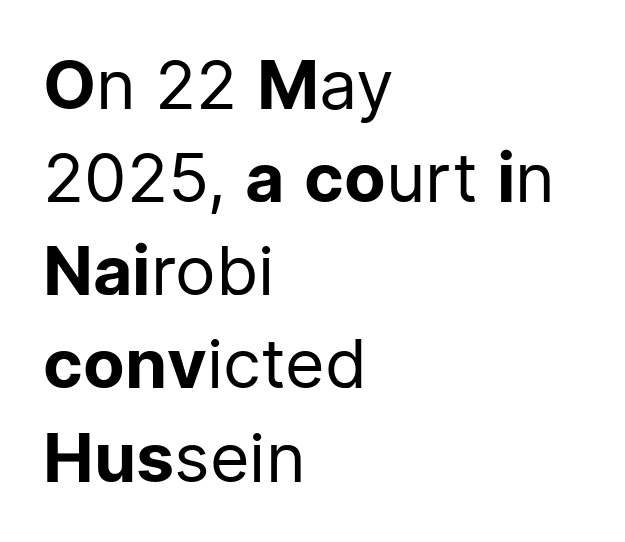
The image shows 68 px regular-weight sans-serif type, upright; set left-aligned, normal line spacing (1.37x), normal letter spacing, not underlined; low stroke contrast and a medium x-height.
